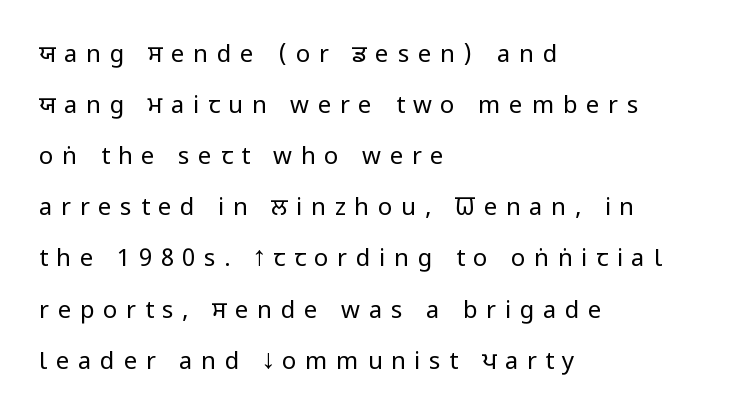
{"italic": "no", "bold": "no", "underline": "no", "align": "left", "line_spacing": "loose", "line_spacing_ratio": 2.13, "letter_spacing": "wide", "letter_spacing_em": 0.36, "glyph_px": 24}
